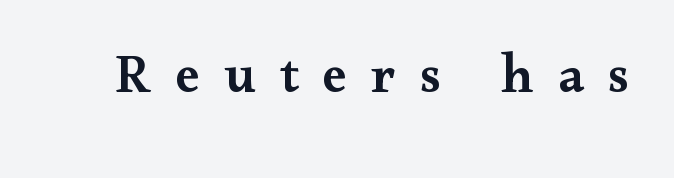
Has an underline been added? It has not. On the weight axis this lands at semibold, roughly 600. Every stem runs plumb, perpendicular to the baseline. The font family rendered here belongs to the serif group. Varying glyph widths throughout — classic text-font behaviour. The tracking jumps out immediately: characters are airy and widely separated.
